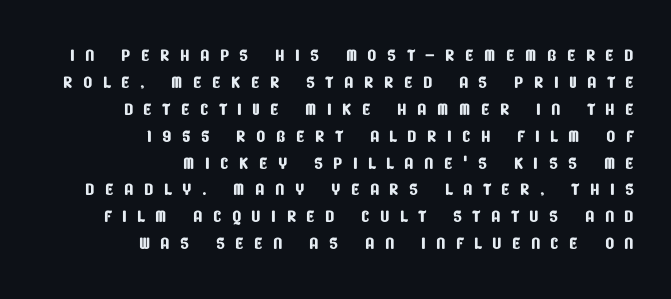
{"underline": "no", "align": "right", "line_spacing": "tight", "line_spacing_ratio": 1.12, "letter_spacing": "wide", "letter_spacing_em": 0.43, "glyph_px": 24}
